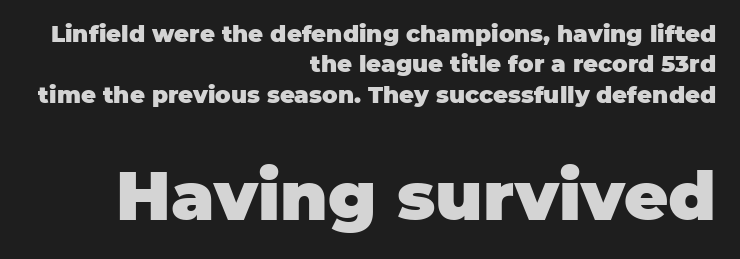
The image shows 68 px heavy sans-serif type, upright; set right-aligned, normal line spacing (1.32x), normal letter spacing, not underlined; the second (bottom) block is 2.96x larger; low stroke contrast and a large x-height.
